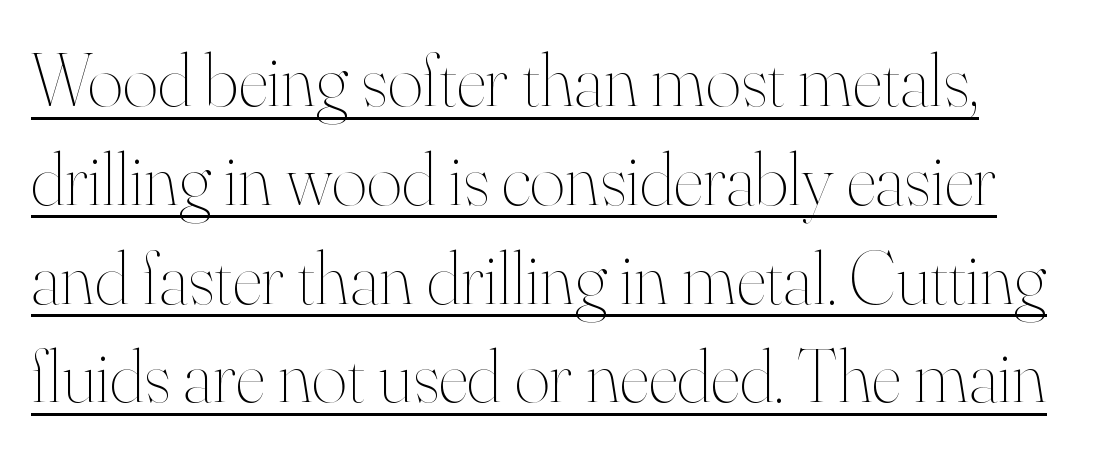
Q: Is the text bold? A: No.
Q: Is the text italic (slanted)? A: No, it is upright.
Q: Is the text underlined? A: Yes.
Q: Is the spacing between letters normal or unusually wide? A: Normal.
Q: Is the spacing between lines tight, normal or loose? A: Normal.
Q: Width (condensed, normal, or wide)? A: Normal.
Q: Stroke contrast? A: High.
Q: x-height? A: Small.
Q: Monospaced? A: No.
